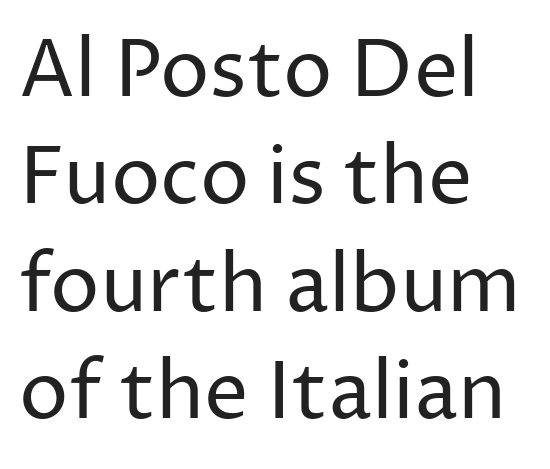
Q: Is the text bold? A: No.
Q: Is the text italic (slanted)? A: No, it is upright.
Q: Is the typeface a serif or a sans-serif typeface? A: Sans-serif.
Q: Is the text underlined? A: No.
Q: How is the paragraph aligned? A: Left-aligned.
Q: Is the spacing between letters normal or unusually wide? A: Normal.
Q: Is the spacing between lines tight, normal or loose? A: Normal.
Q: Width (condensed, normal, or wide)? A: Normal.
Q: Stroke contrast? A: Low.
Q: x-height? A: Medium.
Q: Monospaced? A: No.
